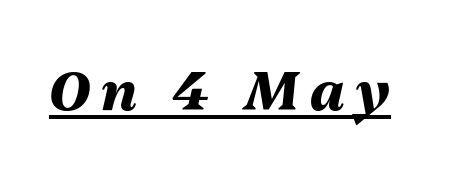
Here the designer chose a conventional face with non-uniform glyph widths. Letter spacing: wide. The letters are slanted; this is an italic face. This sample carries an underscore along the baseline area. What weight is shown? A full bold with thick strokes.
